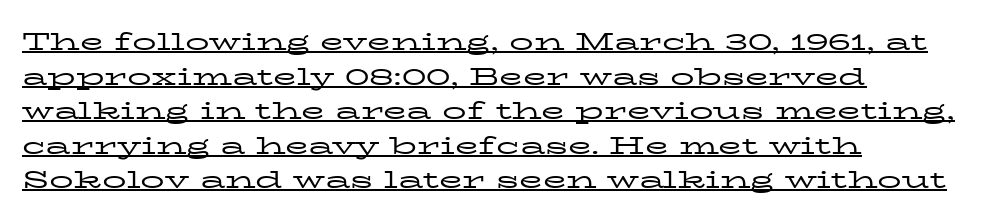
Does the leading feel generous? No, just average. This sample uses plain, unmodified letter spacing. The cut favours lightness, reaching ordinary text weight at its darkest. Line beginnings align vertically; line endings do not. Posture: upright roman.
